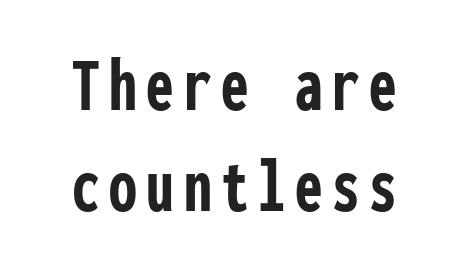
{"serif": "no", "italic": "no", "bold": "yes", "weight": "semibold", "width": "condensed", "stroke_contrast": "low", "x_height": "medium", "monospaced": "yes", "underline": "no", "align": "center", "line_spacing": "normal", "line_spacing_ratio": 1.28, "glyph_px": 79}
